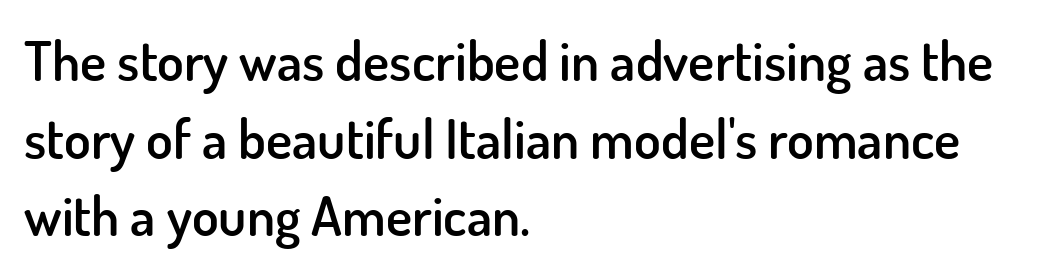
Unlike a traditional serif, this face leaves its strokes unadorned. Check under the words: just untouched page. The lettering holds an erect, upright posture throughout. The passage shown stacks its lines at a standard gap.
